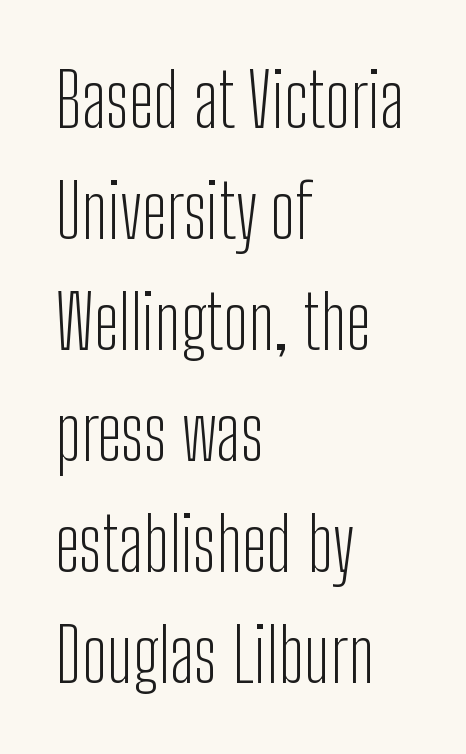
{"serif": "no", "italic": "no", "bold": "no", "weight": "light", "width": "condensed", "stroke_contrast": "low", "x_height": "medium", "monospaced": "no", "underline": "no", "align": "left", "line_spacing": "normal", "line_spacing_ratio": 1.5, "letter_spacing": "normal", "letter_spacing_em": 0.0, "glyph_px": 74}
